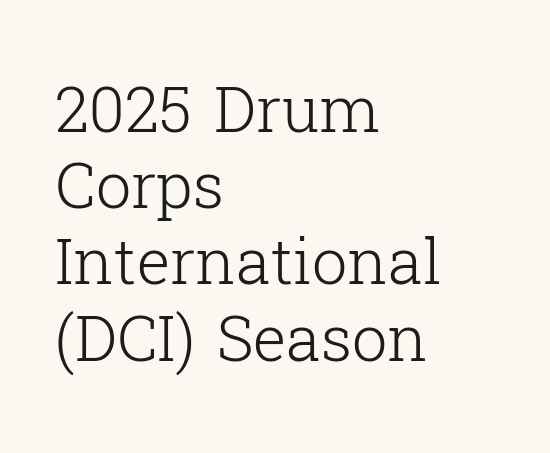
Each letter keeps its own natural width here, so spacing adapts to shape. Line beginnings align vertically; line endings do not. No extra tracking has been applied to these lines. The typeface chosen for these lines features serifs. No chunkiness to these letters — they're not bold.
